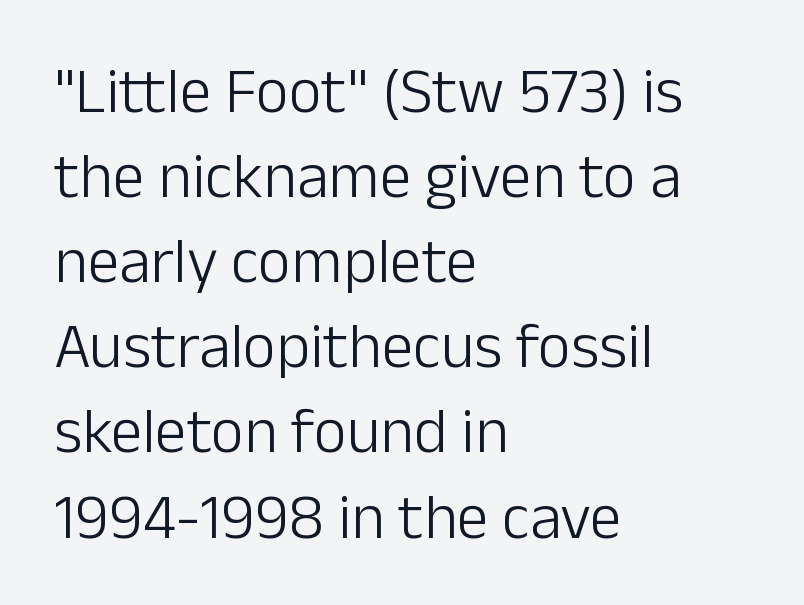
Each stroke keeps to a modest, everyday thickness or less. Style check: upright. Stroke terminals: plain, sans-serif. Bare-footed words on every line. This sample keeps an unexceptional amount of space between lines.
